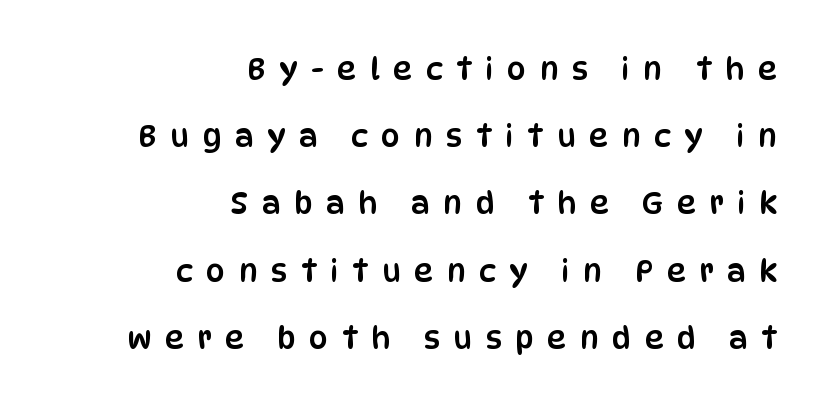
{"serif": "no", "italic": "no", "width": "condensed", "stroke_contrast": "low", "x_height": "large", "monospaced": "no", "underline": "no", "align": "right", "line_spacing": "loose", "line_spacing_ratio": 2.24, "letter_spacing": "wide", "letter_spacing_em": 0.45, "glyph_px": 30}
